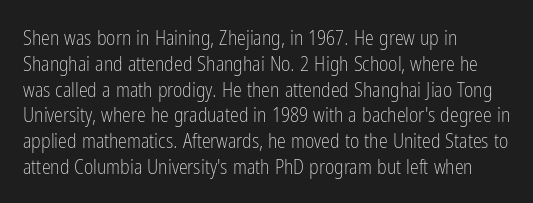
Interline gaps are of average width in this sample. Style check: upright. Tracking here is standard; glyphs follow each other at the usual distance. Stroke mass is kept to a normal reading level or below. Beneath every word, the page is bare. Leftover space on each line is placed entirely after the last word.
